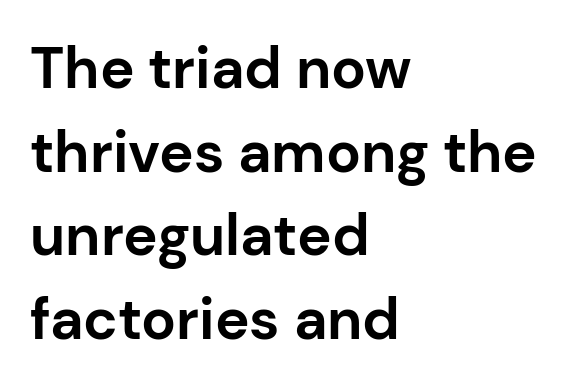
{"serif": "no", "italic": "no", "bold": "yes", "weight": "bold", "width": "normal", "stroke_contrast": "low", "x_height": "medium", "monospaced": "no", "underline": "no", "align": "left", "line_spacing": "normal", "line_spacing_ratio": 1.44, "letter_spacing": "normal", "letter_spacing_em": 0.0, "glyph_px": 58}
